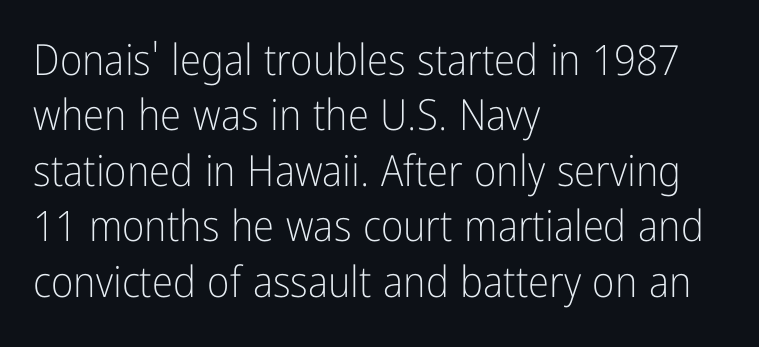
{"serif": "no", "italic": "no", "bold": "no", "weight": "light", "width": "condensed", "stroke_contrast": "low", "x_height": "medium", "monospaced": "no", "underline": "no", "align": "left", "line_spacing": "normal", "line_spacing_ratio": 1.29, "letter_spacing": "normal", "letter_spacing_em": 0.0, "glyph_px": 43}
